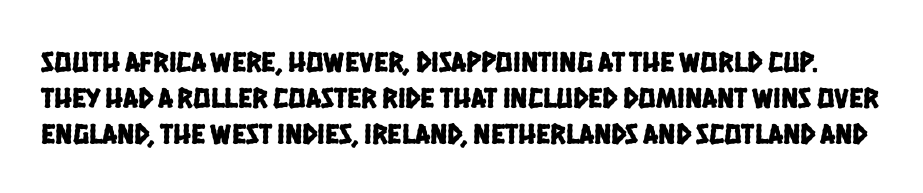
The image shows 29 px condensed sans-serif type; set line spacing 1.24x, normal letter spacing, not underlined; low stroke contrast and a large x-height.
